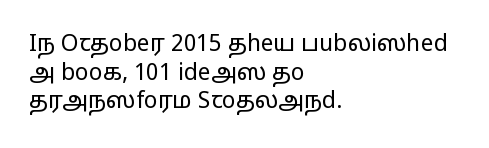
{"italic": "no", "bold": "no", "underline": "no", "align": "left", "line_spacing_ratio": 1.24, "letter_spacing": "normal", "letter_spacing_em": 0.0, "glyph_px": 23}
